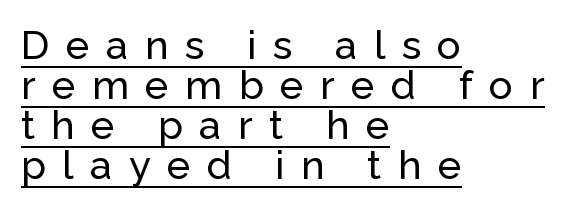
Q: Is the text italic (slanted)? A: No, it is upright.
Q: Is the typeface a serif or a sans-serif typeface? A: Sans-serif.
Q: Is the text underlined? A: Yes.
Q: How is the paragraph aligned? A: Left-aligned.
Q: Is the spacing between letters normal or unusually wide? A: Unusually wide.
Q: Is the spacing between lines tight, normal or loose? A: Tight.
Q: Width (condensed, normal, or wide)? A: Normal.
Q: Stroke contrast? A: Low.
Q: x-height? A: Medium.
Q: Monospaced? A: No.
